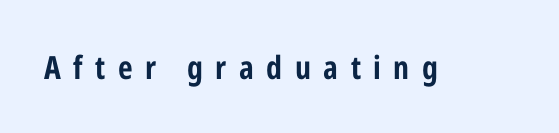
When letters stand straight like this, we call the style roman or upright. Observe the wide spacing: letters keep a clear distance from each other. The face used here has the dense, thick strokes of a bold. You could not count columns in this text — the font is proportionally spaced.
